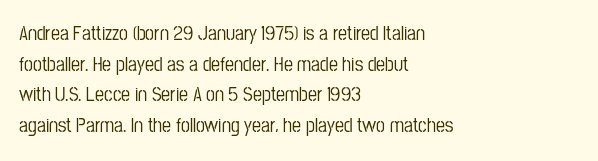
Q: Is the text italic (slanted)? A: No, it is upright.
Q: Is the text underlined? A: No.
Q: How is the paragraph aligned? A: Left-aligned.
Q: Is the spacing between letters normal or unusually wide? A: Normal.
Q: Is the spacing between lines tight, normal or loose? A: Normal.
